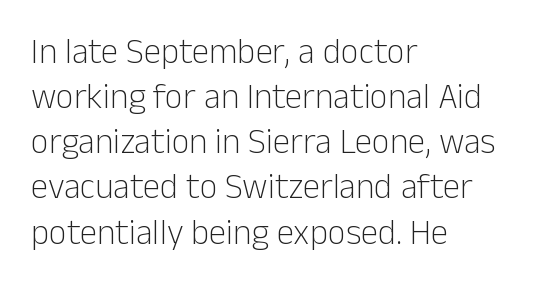
The image shows 35 px light sans-serif type, upright; set left-aligned, normal line spacing (1.29x), normal letter spacing, not underlined; low stroke contrast and a medium x-height.
